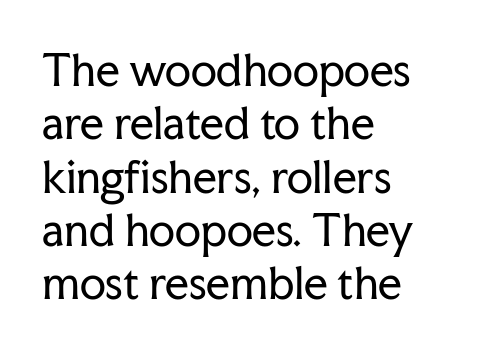
Posture: upright roman. Ink coverage per letter is moderate at most. The space beneath each line is pristine and unruled. What kind of face is this? One with serifs. Teacher's note: observe the even left margin — that is flush-left alignment. Varying glyph widths throughout — classic text-font behaviour.
